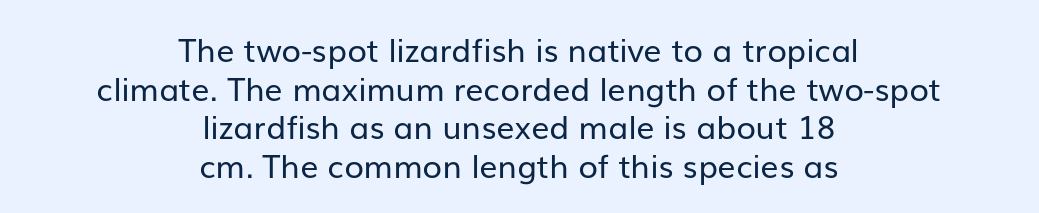
Q: Is the text bold? A: No.
Q: Is the text italic (slanted)? A: No, it is upright.
Q: Is the typeface a serif or a sans-serif typeface? A: Sans-serif.
Q: Is the text underlined? A: No.
Q: How is the paragraph aligned? A: Centered.
Q: Is the spacing between letters normal or unusually wide? A: Normal.
Q: Width (condensed, normal, or wide)? A: Normal.
Q: Stroke contrast? A: Low.
Q: x-height? A: Medium.
Q: Monospaced? A: No.
